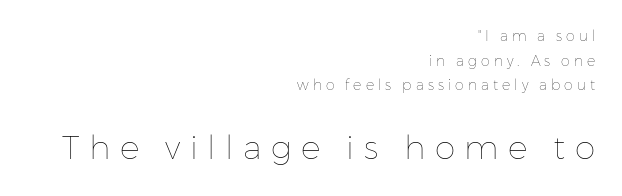
Q: Is the text bold? A: No.
Q: Is the text italic (slanted)? A: No, it is upright.
Q: Is the text underlined? A: No.
Q: How is the paragraph aligned? A: Right-aligned.
Q: Is the spacing between letters normal or unusually wide? A: Unusually wide.
Q: Which block of text is set in a larger size, the first (top) or the second (bottom)? A: The second (bottom) one.
Q: Width (condensed, normal, or wide)? A: Normal.
Q: Stroke contrast? A: Low.
Q: x-height? A: Medium.
Q: Monospaced? A: No.
